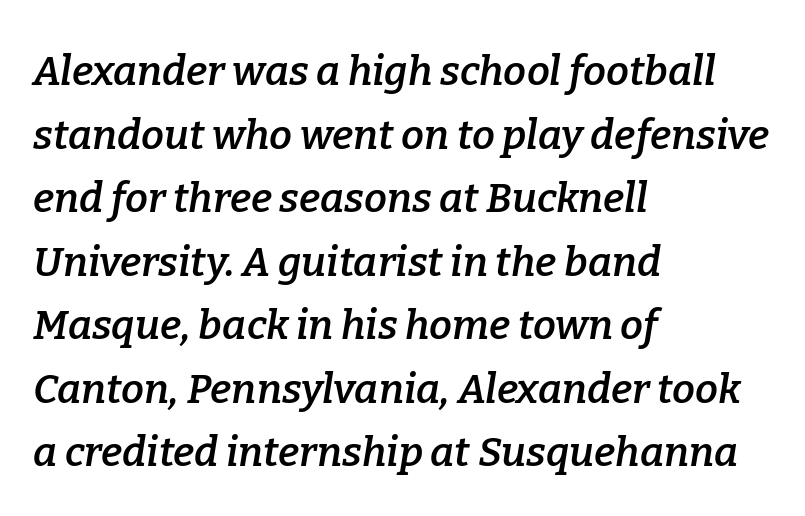
Q: Is the text bold? A: Semi-bold.
Q: Is the text italic (slanted)? A: Yes, it leans right by about 9 degrees.
Q: Is the typeface a serif or a sans-serif typeface? A: Serif.
Q: Is the text underlined? A: No.
Q: How is the paragraph aligned? A: Left-aligned.
Q: Is the spacing between letters normal or unusually wide? A: Normal.
Q: Is the spacing between lines tight, normal or loose? A: Normal.
Q: Width (condensed, normal, or wide)? A: Normal.
Q: Stroke contrast? A: Low.
Q: x-height? A: Medium.
Q: Monospaced? A: No.
